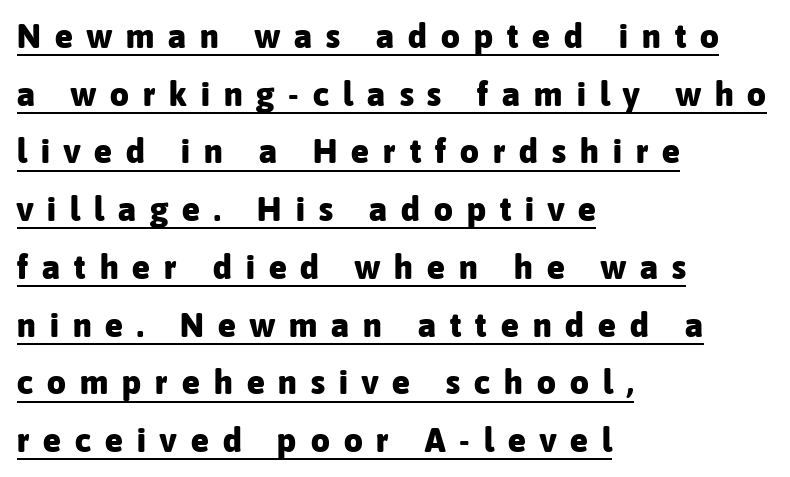
The image shows 33 px heavy sans-serif type, upright; set left-aligned, line spacing 1.75x, unusually wide letter spacing (+0.43 em), underlined; low stroke contrast and a medium x-height.
